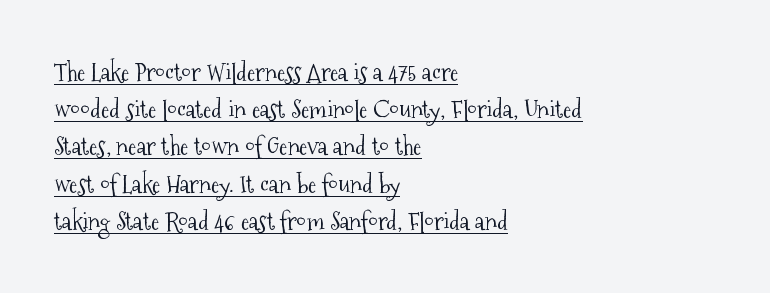
Nothing heavy about these letters — not bold at all. Each word holds together tightly as a unit, with standard inter-letter gaps. Is there any slant? The stems are plumb. This rendering features underlined lettering.
